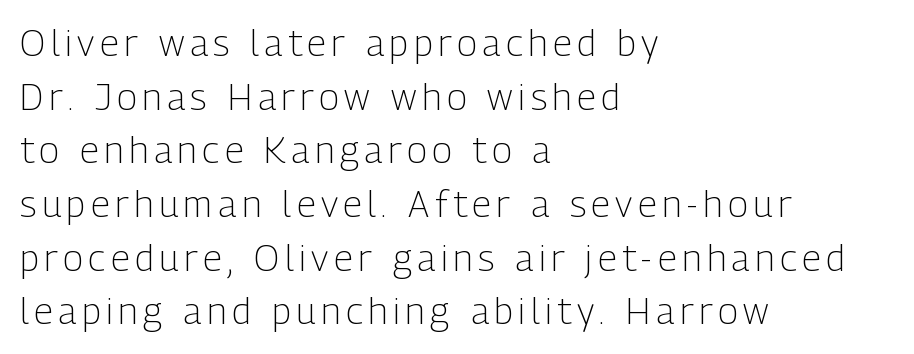
{"serif": "no", "italic": "no", "bold": "no", "weight": "light", "width": "condensed", "stroke_contrast": "low", "x_height": "medium", "monospaced": "no", "underline": "no", "align": "left", "line_spacing": "normal", "line_spacing_ratio": 1.45, "glyph_px": 37}
